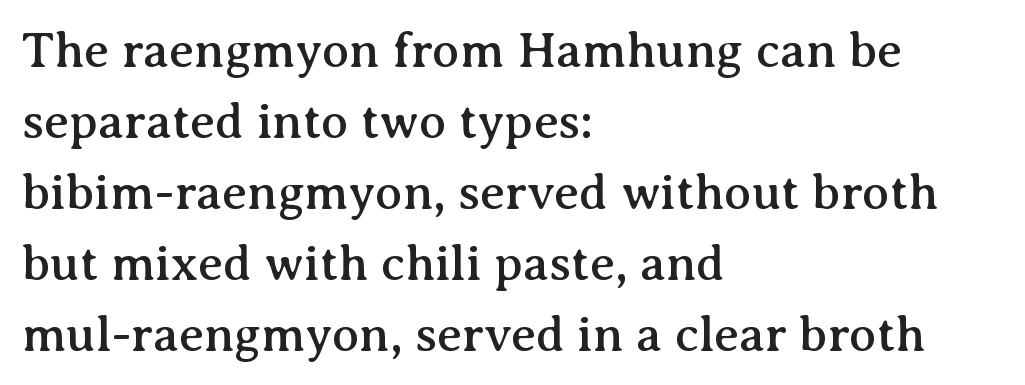
Leading: standard. Clear beneath every line of the passage. Look at the bottom of the vertical strokes: they flare into serifs here. What stands out about the letter spacing? Nothing — it is the standard amount.
